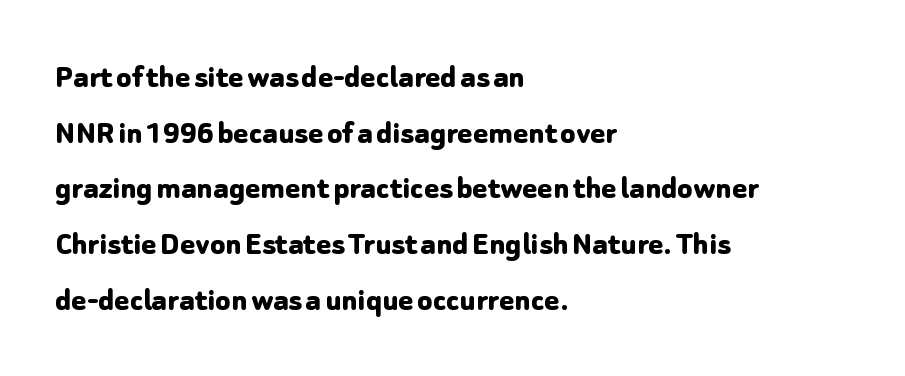
This sample has the flowing, uneven cadence of proportional lettering. The strokes are fattened all the way to bold. Here the glyphs are tracked normally, forming tight word shapes. Just letters on the line, the space beneath them empty. Regarding leading, the lines here are spaced in the standard way.
